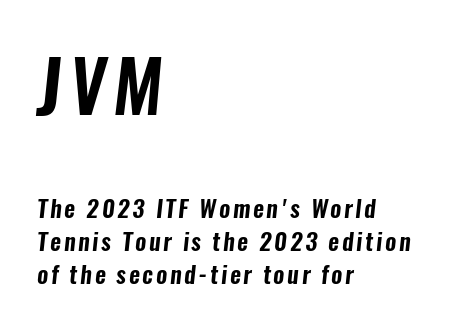
{"serif": "no", "width": "condensed", "stroke_contrast": "low", "x_height": "medium", "monospaced": "no", "underline": "no", "align": "left", "line_spacing": "normal", "line_spacing_ratio": 1.37, "larger_block": "first", "size_ratio": 2.96, "glyph_px": 71}
